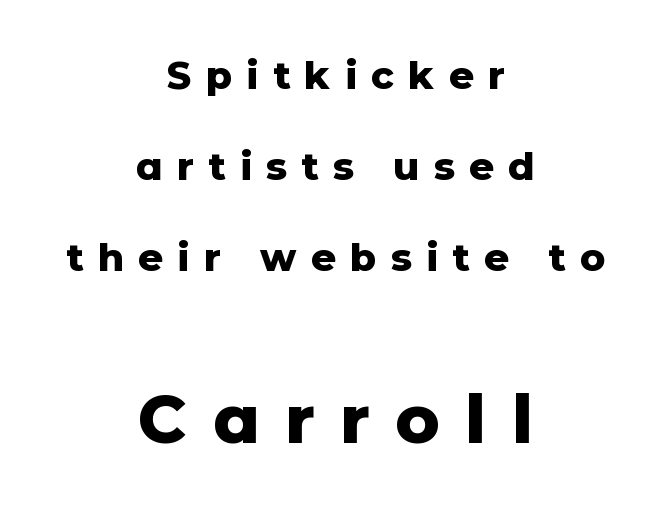
{"serif": "no", "italic": "no", "bold": "yes", "weight": "heavy", "width": "normal", "stroke_contrast": "low", "x_height": "medium", "monospaced": "no", "underline": "no", "align": "center", "line_spacing": "loose", "line_spacing_ratio": 2.39, "letter_spacing": "wide", "letter_spacing_em": 0.38, "larger_block": "second", "size_ratio": 1.76, "glyph_px": 67}
